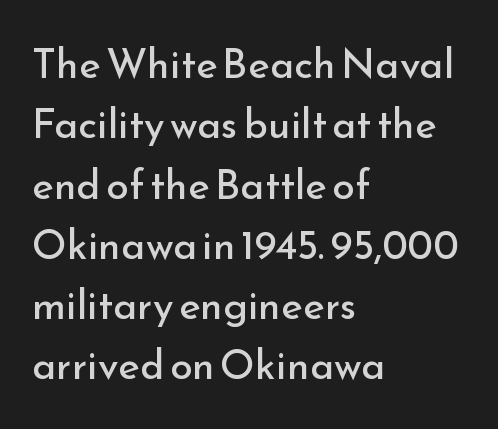
Caption: standard tracking, unaltered. This reads as an unemphasized weight, regular at the heaviest. The lines sit at an ordinary, default distance from one another. The font family rendered here belongs to the sans-serif group. Words float on clear page, feet unadorned. The passage is arranged the way most books set body copy — flush left.
